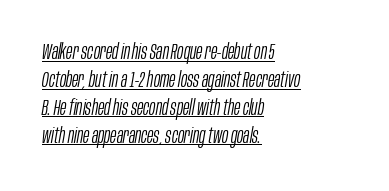
The image shows 21 px text type, italic (leaning right); set left-aligned, normal line spacing (1.33x), normal letter spacing, underlined.
